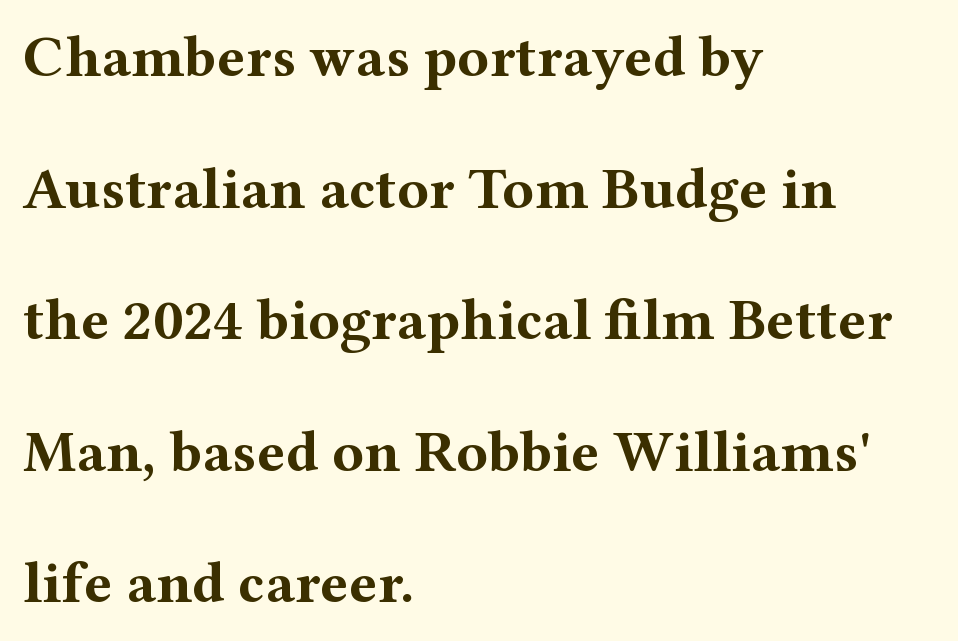
Q: Is the text bold? A: Yes.
Q: Is the text italic (slanted)? A: No, it is upright.
Q: Is the typeface a serif or a sans-serif typeface? A: Serif.
Q: Is the text underlined? A: No.
Q: How is the paragraph aligned? A: Left-aligned.
Q: Is the spacing between letters normal or unusually wide? A: Normal.
Q: Is the spacing between lines tight, normal or loose? A: Loose.
Q: Width (condensed, normal, or wide)? A: Wide.
Q: Stroke contrast? A: Medium.
Q: x-height? A: Medium.
Q: Monospaced? A: No.
